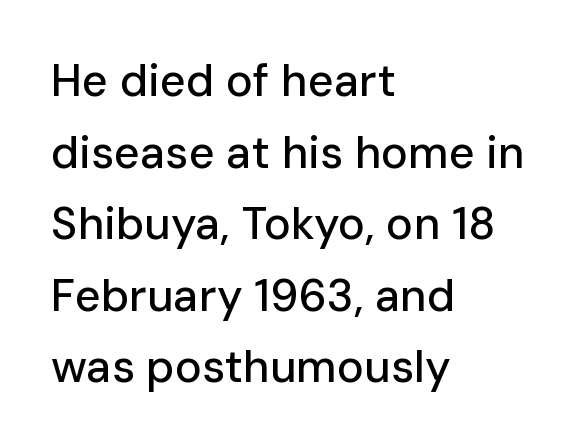
{"serif": "no", "italic": "no", "width": "normal", "stroke_contrast": "low", "x_height": "medium", "monospaced": "no", "underline": "no", "align": "left", "line_spacing": "normal", "line_spacing_ratio": 1.59, "letter_spacing": "normal", "letter_spacing_em": 0.0, "glyph_px": 45}
